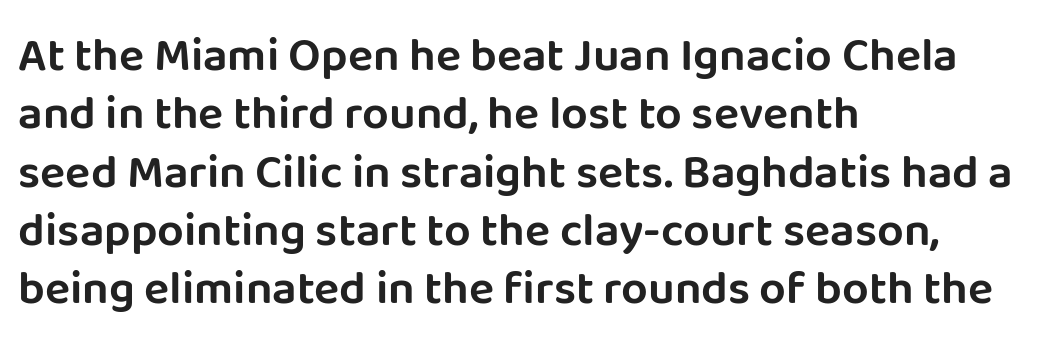
The image shows 47 px sans-serif type, upright; set left-aligned, line spacing 1.24x, normal letter spacing, not underlined; low stroke contrast and a large x-height.
